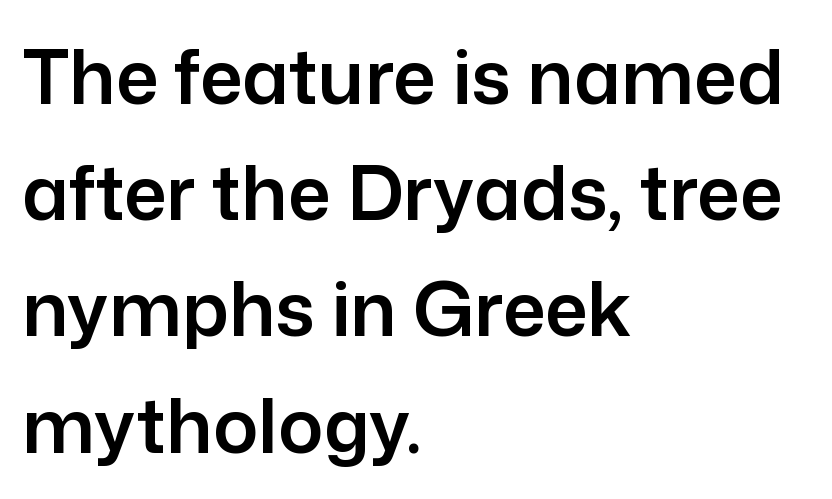
{"serif": "no", "italic": "no", "width": "normal", "stroke_contrast": "low", "x_height": "medium", "monospaced": "no", "underline": "no", "align": "left", "line_spacing": "normal", "line_spacing_ratio": 1.55, "letter_spacing": "normal", "letter_spacing_em": 0.0, "glyph_px": 75}
